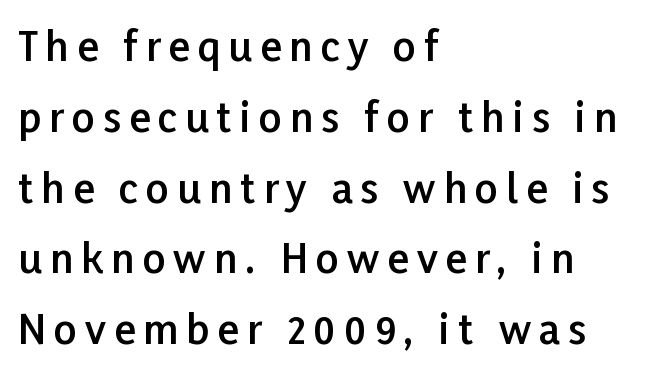
{"serif": "no", "italic": "no", "bold": "semi", "weight": "semibold", "width": "normal", "stroke_contrast": "low", "x_height": "medium", "monospaced": "no", "underline": "no", "align": "left", "line_spacing_ratio": 1.77, "letter_spacing": "wide", "letter_spacing_em": 0.2, "glyph_px": 40}
